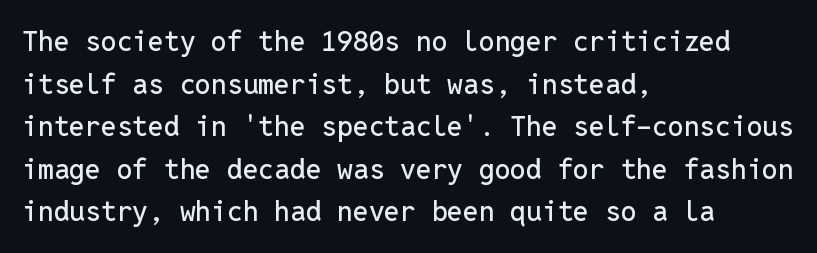
The image shows 28 px sans-serif type, upright, monospaced; set left-aligned, normal line spacing (1.52x), normal letter spacing, not underlined; low stroke contrast and a medium x-height.
